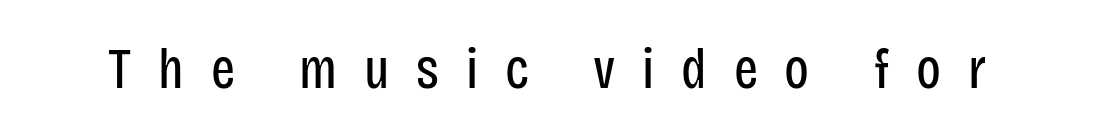
The image shows 57 px regular-weight, condensed sans-serif type, upright; set unusually wide letter spacing (+0.47 em), not underlined; low stroke contrast and a large x-height.
